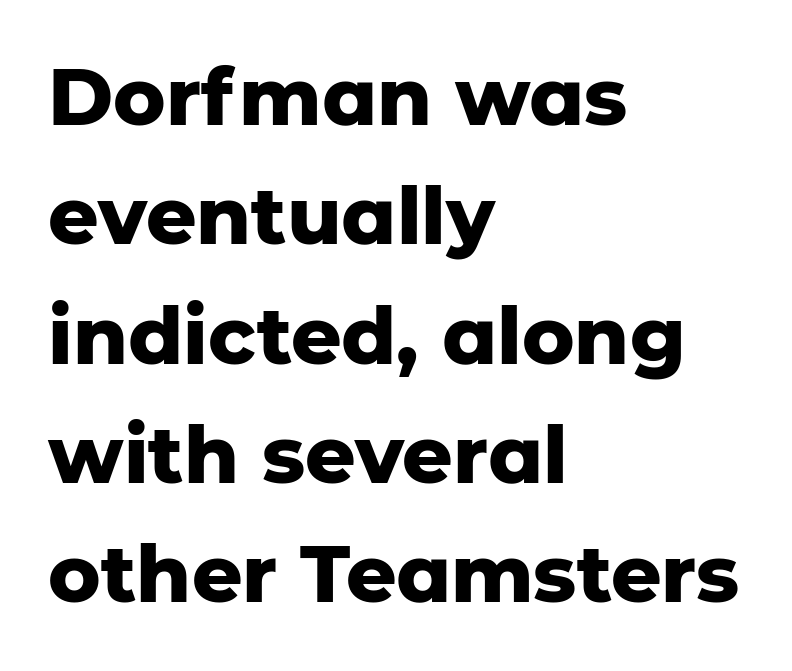
Q: Is the text bold? A: Yes.
Q: Is the text italic (slanted)? A: No, it is upright.
Q: Is the typeface a serif or a sans-serif typeface? A: Sans-serif.
Q: Is the text underlined? A: No.
Q: How is the paragraph aligned? A: Left-aligned.
Q: Is the spacing between letters normal or unusually wide? A: Normal.
Q: Is the spacing between lines tight, normal or loose? A: Normal.
Q: Width (condensed, normal, or wide)? A: Normal.
Q: Stroke contrast? A: Low.
Q: x-height? A: Medium.
Q: Monospaced? A: No.
